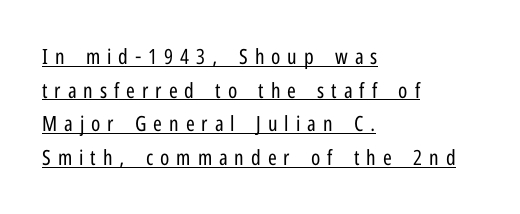
Is there any slant? The stems are plumb. Underline: present. This rendering widens character spacing well past its baseline value. What's the leading like? Ordinary, nothing unusual. These glyphs show unthickened strokes, regular width or finer.
